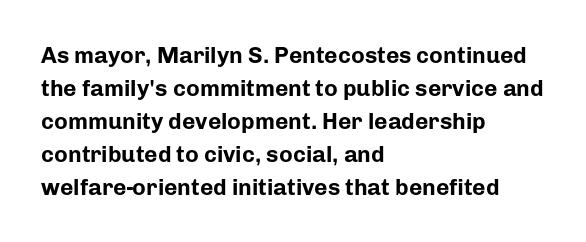
{"italic": "no", "bold": "yes", "underline": "no", "align": "left", "line_spacing": "normal", "line_spacing_ratio": 1.43, "letter_spacing": "normal", "letter_spacing_em": 0.0, "glyph_px": 23}
